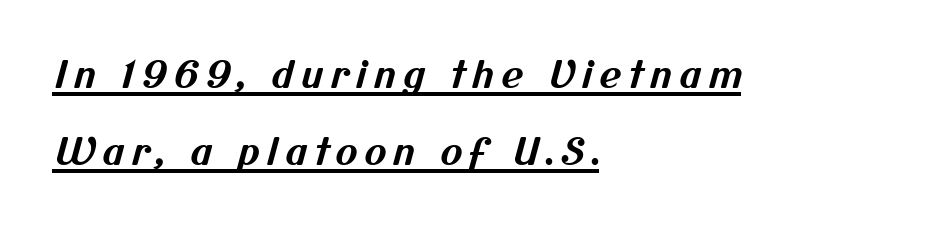
{"serif": "no", "bold": "yes", "weight": "bold", "width": "normal", "stroke_contrast": "medium", "x_height": "medium", "monospaced": "no", "underline": "yes", "align": "left", "line_spacing": "loose", "line_spacing_ratio": 2.07, "glyph_px": 37}
